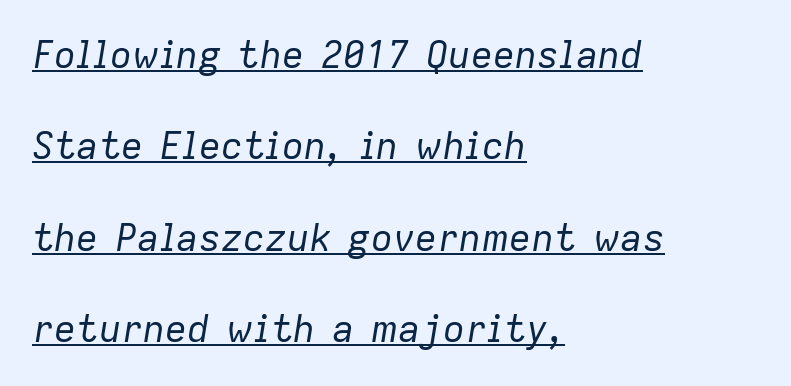
{"italic": "yes", "lean": "right", "slant_degrees": 9, "bold": "no", "weight": "regular", "width": "normal", "stroke_contrast": "low", "x_height": "medium", "monospaced": "no", "underline": "yes", "align": "left", "line_spacing": "loose", "line_spacing_ratio": 2.47, "letter_spacing": "normal", "letter_spacing_em": 0.0, "glyph_px": 37}
